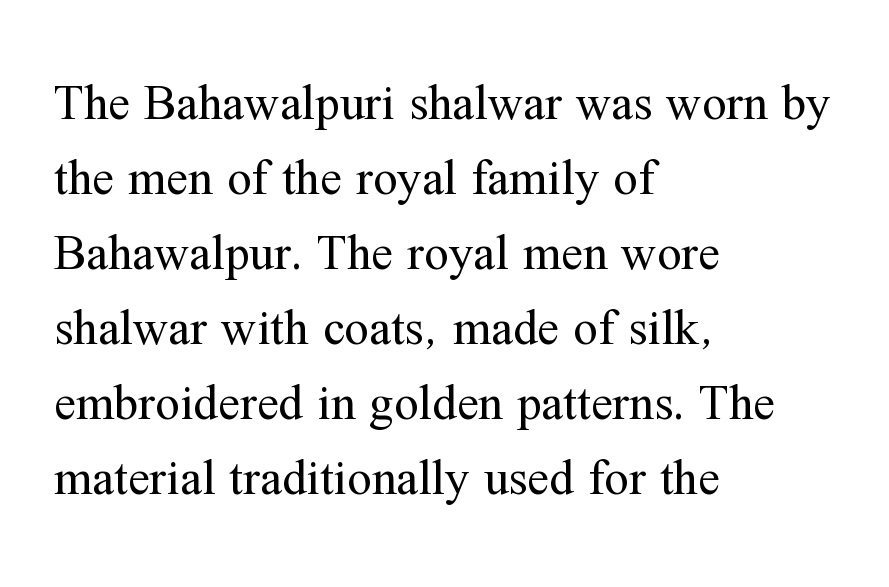
The image shows 49 px regular-weight serif type, upright; set left-aligned, normal line spacing (1.53x), normal letter spacing, not underlined; medium stroke contrast and a medium x-height.
